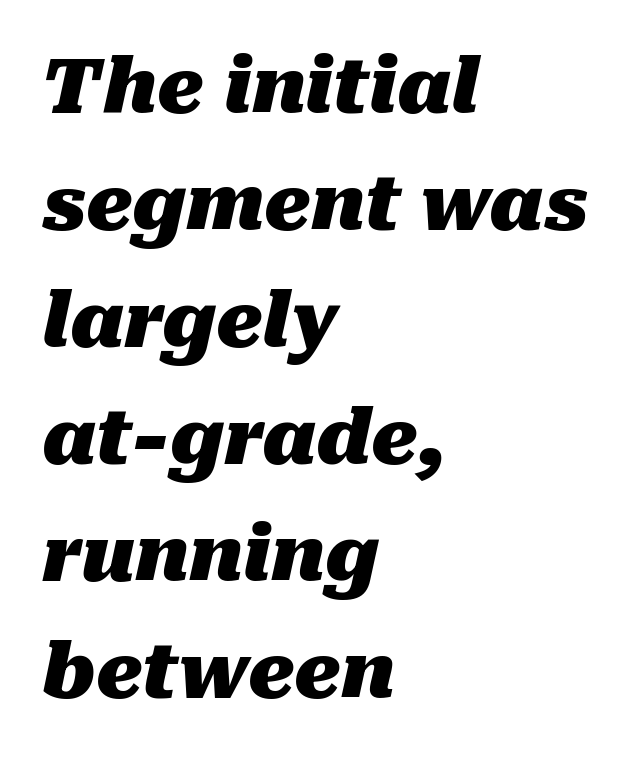
Q: Is the text bold? A: Yes.
Q: Is the text italic (slanted)? A: Yes, it leans right by about 10 degrees.
Q: Is the text underlined? A: No.
Q: How is the paragraph aligned? A: Left-aligned.
Q: Is the spacing between letters normal or unusually wide? A: Normal.
Q: Is the spacing between lines tight, normal or loose? A: Normal.
Q: Width (condensed, normal, or wide)? A: Normal.
Q: Stroke contrast? A: Medium.
Q: x-height? A: Medium.
Q: Monospaced? A: No.
